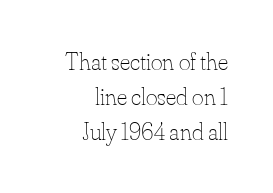
Q: Is the text bold? A: No.
Q: Is the text italic (slanted)? A: No, it is upright.
Q: Is the text underlined? A: No.
Q: How is the paragraph aligned? A: Right-aligned.
Q: Is the spacing between letters normal or unusually wide? A: Normal.
Q: Is the spacing between lines tight, normal or loose? A: Normal.
